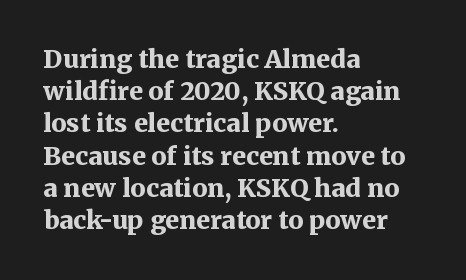
The lines sit at an ordinary, default distance from one another. Italic? Not at all — the glyphs are vertical. This rendering leaves character spacing at its baseline value. A student would call this left alignment; a typographer would say flush left, rag right.
